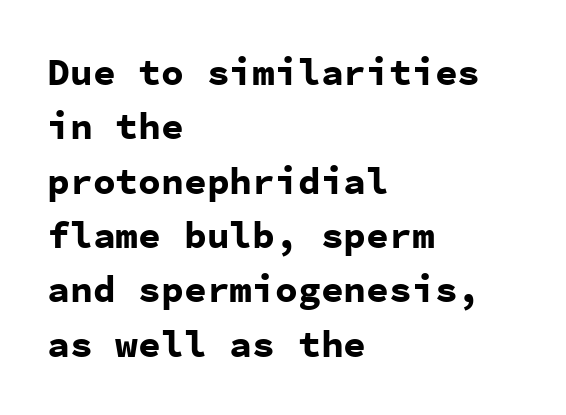
{"serif": "no", "italic": "no", "bold": "yes", "weight": "bold", "width": "normal", "stroke_contrast": "low", "x_height": "medium", "monospaced": "yes", "underline": "no", "align": "left", "line_spacing": "normal", "line_spacing_ratio": 1.43, "letter_spacing": "normal", "letter_spacing_em": 0.0, "glyph_px": 38}
